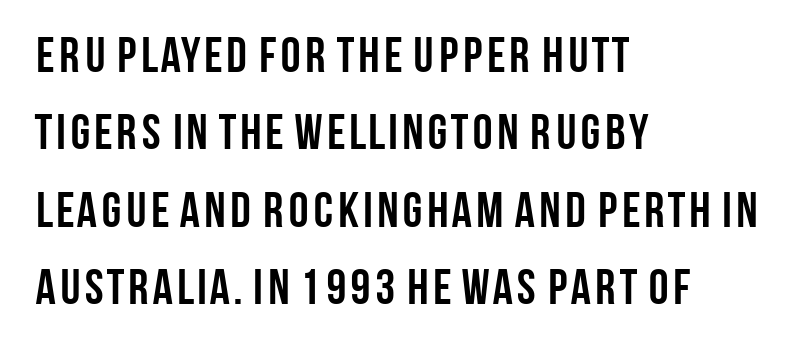
{"serif": "no", "italic": "no", "bold": "yes", "weight": "semibold", "width": "condensed", "stroke_contrast": "low", "x_height": "large", "monospaced": "no", "underline": "no", "align": "left", "line_spacing": "normal", "line_spacing_ratio": 1.55, "letter_spacing": "normal", "letter_spacing_em": 0.0, "glyph_px": 50}
